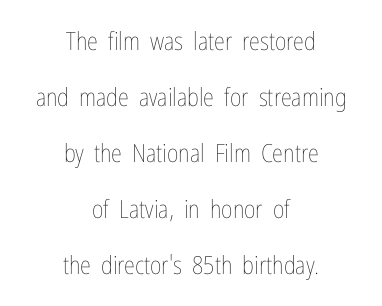
The image shows 25 px text type, upright; set centered, loose line spacing (2.24x), normal letter spacing, not underlined.
